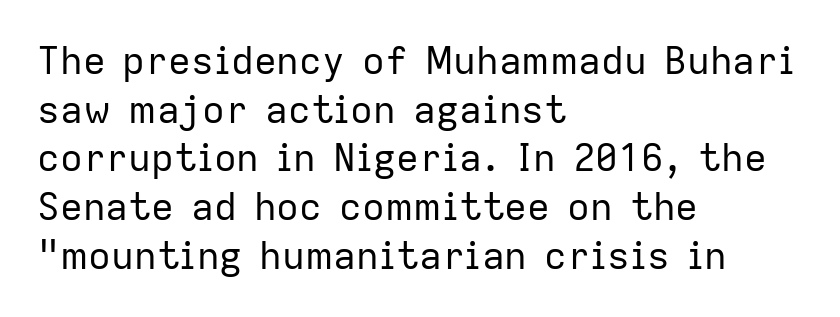
Q: Is the text bold? A: No.
Q: Is the text italic (slanted)? A: No, it is upright.
Q: Is the typeface a serif or a sans-serif typeface? A: Sans-serif.
Q: Is the text underlined? A: No.
Q: How is the paragraph aligned? A: Left-aligned.
Q: Is the spacing between letters normal or unusually wide? A: Normal.
Q: Is the spacing between lines tight, normal or loose? A: Normal.
Q: Width (condensed, normal, or wide)? A: Normal.
Q: Stroke contrast? A: Low.
Q: x-height? A: Medium.
Q: Monospaced? A: No.
